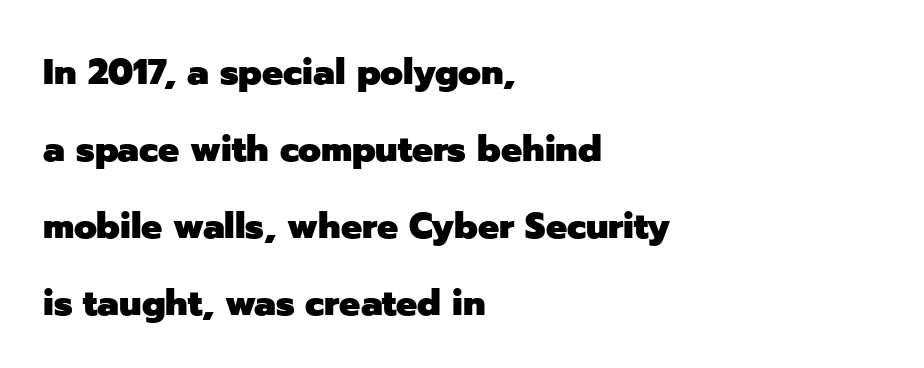
The image shows 37 px heavy sans-serif type, upright; set left-aligned, loose line spacing (2.08x), normal letter spacing, not underlined; low stroke contrast and a medium x-height.
